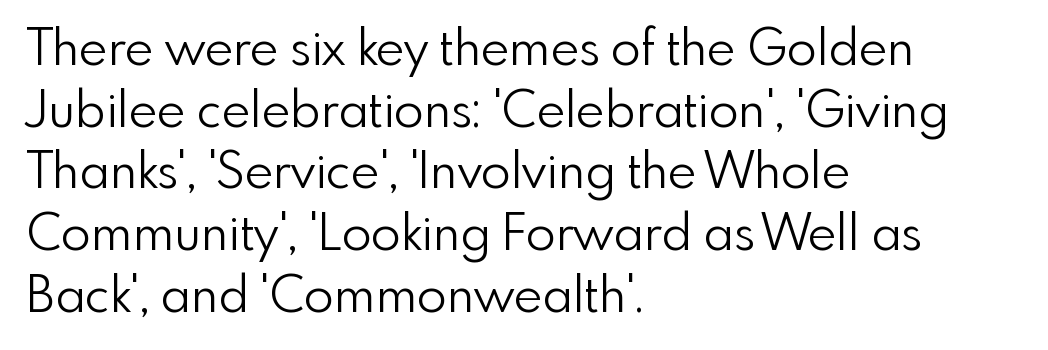
Q: Is the text bold? A: No.
Q: Is the text italic (slanted)? A: No, it is upright.
Q: Is the typeface a serif or a sans-serif typeface? A: Sans-serif.
Q: Is the text underlined? A: No.
Q: How is the paragraph aligned? A: Left-aligned.
Q: Is the spacing between letters normal or unusually wide? A: Normal.
Q: Is the spacing between lines tight, normal or loose? A: Normal.
Q: Width (condensed, normal, or wide)? A: Normal.
Q: x-height? A: Small.
Q: Monospaced? A: No.
